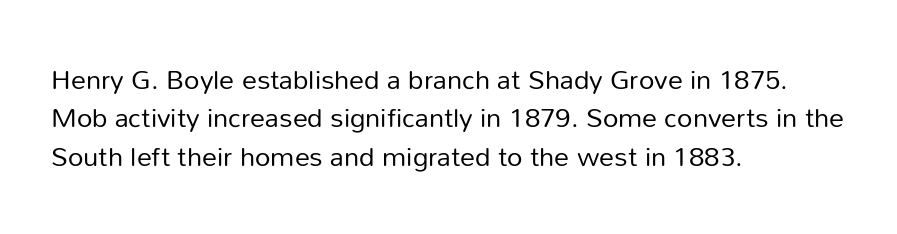
The image shows 27 px text type, upright; set left-aligned, normal line spacing (1.42x), normal letter spacing, not underlined.
